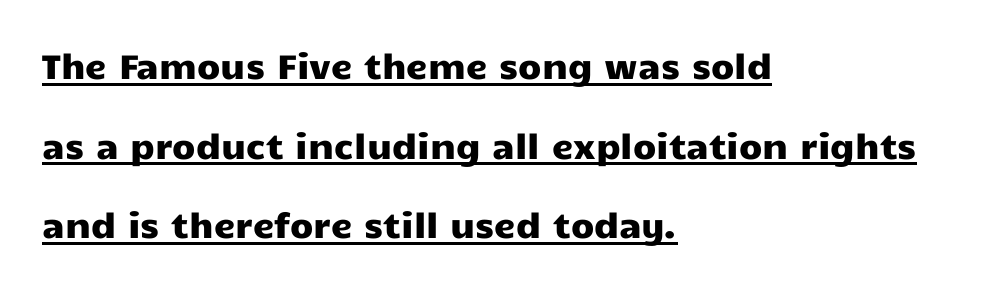
{"serif": "no", "italic": "no", "width": "wide", "stroke_contrast": "low", "x_height": "medium", "monospaced": "no", "underline": "yes", "align": "left", "line_spacing": "loose", "line_spacing_ratio": 2.34, "letter_spacing": "normal", "letter_spacing_em": 0.0, "glyph_px": 34}
